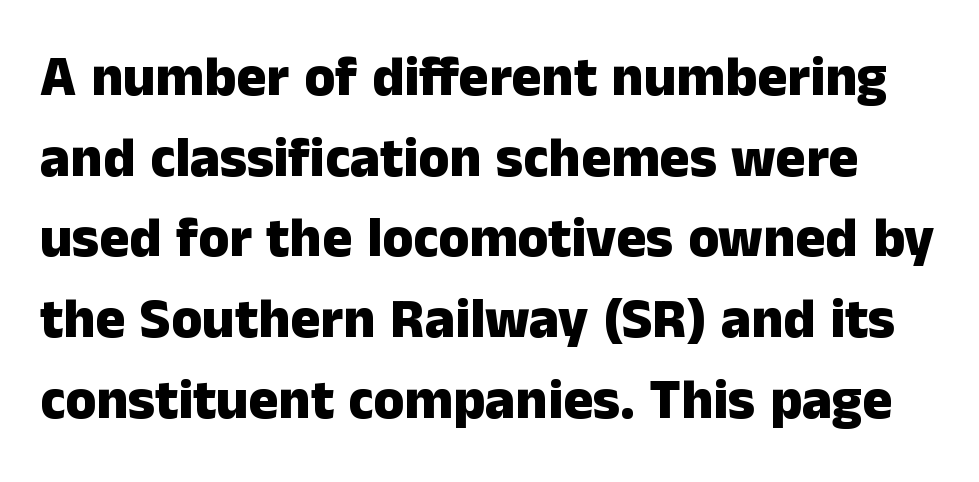
{"serif": "no", "italic": "no", "bold": "yes", "weight": "heavy", "width": "normal", "stroke_contrast": "low", "x_height": "medium", "monospaced": "no", "underline": "no", "line_spacing": "normal", "line_spacing_ratio": 1.44, "letter_spacing": "normal", "letter_spacing_em": 0.0, "glyph_px": 56}
